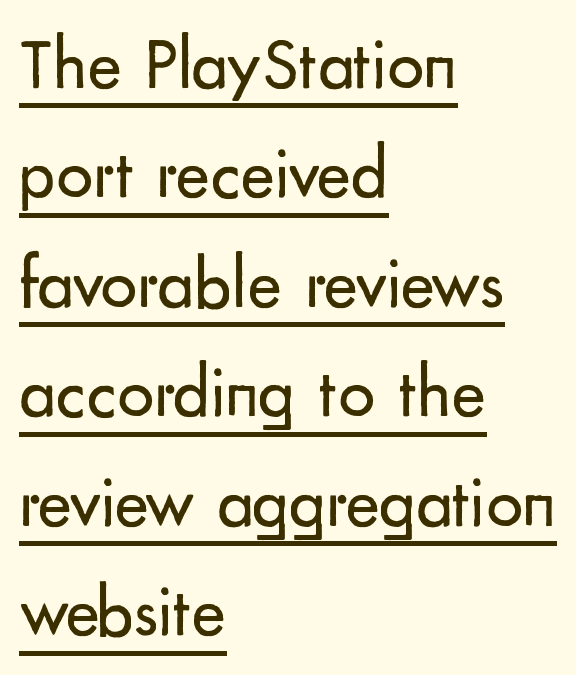
The image shows 73 px regular-weight sans-serif type, upright; set left-aligned, normal line spacing (1.5x), normal letter spacing, underlined; low stroke contrast and a small x-height.
